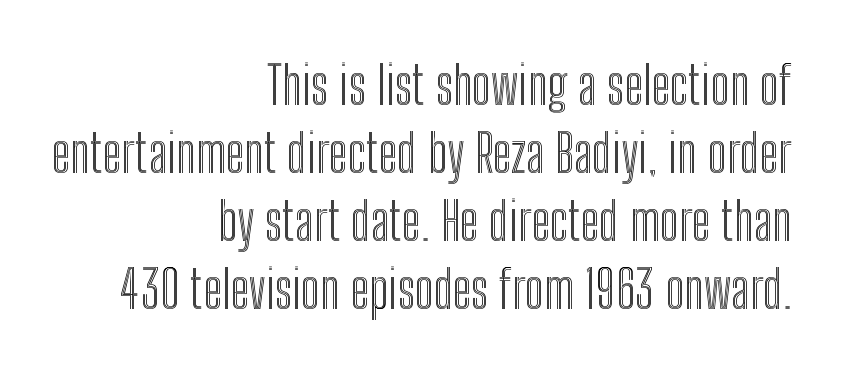
Q: Is the text italic (slanted)? A: No, it is upright.
Q: Is the text underlined? A: No.
Q: How is the paragraph aligned? A: Right-aligned.
Q: Is the spacing between letters normal or unusually wide? A: Normal.
Q: Is the spacing between lines tight, normal or loose? A: Normal.
Q: Width (condensed, normal, or wide)? A: Condensed.
Q: x-height? A: Medium.
Q: Monospaced? A: No.
